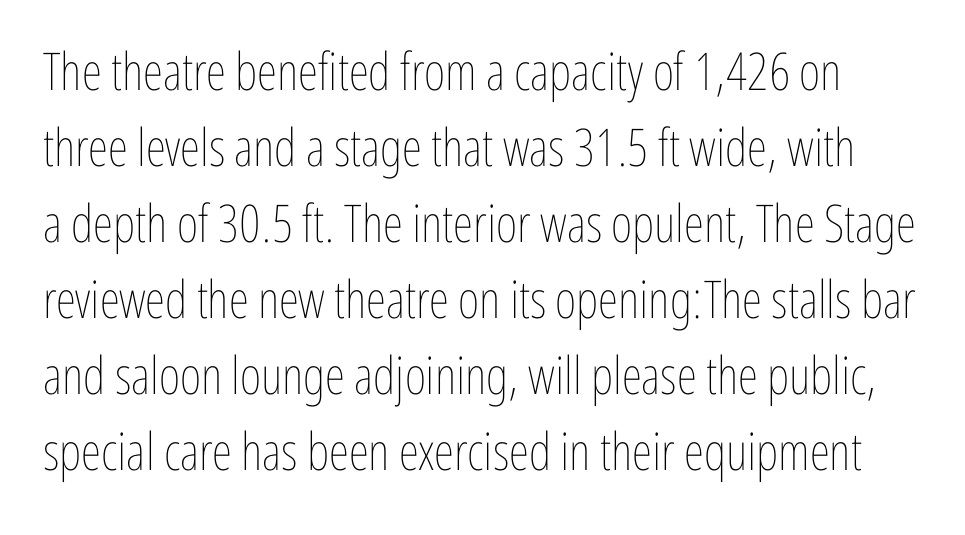
Q: Is the text bold? A: No.
Q: Is the text italic (slanted)? A: No, it is upright.
Q: Is the text underlined? A: No.
Q: Is the spacing between letters normal or unusually wide? A: Normal.
Q: Is the spacing between lines tight, normal or loose? A: Normal.
Q: Width (condensed, normal, or wide)? A: Condensed.
Q: Stroke contrast? A: Low.
Q: x-height? A: Medium.
Q: Monospaced? A: No.
